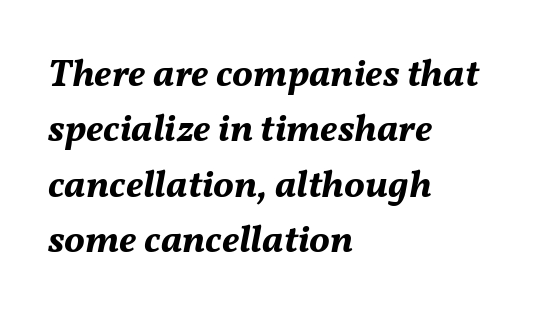
{"italic": "yes", "lean": "right", "slant_degrees": 11, "bold": "yes", "weight": "bold", "width": "normal", "stroke_contrast": "medium", "x_height": "medium", "monospaced": "no", "underline": "no", "align": "left", "line_spacing": "normal", "line_spacing_ratio": 1.42, "letter_spacing": "normal", "letter_spacing_em": 0.0, "glyph_px": 39}
